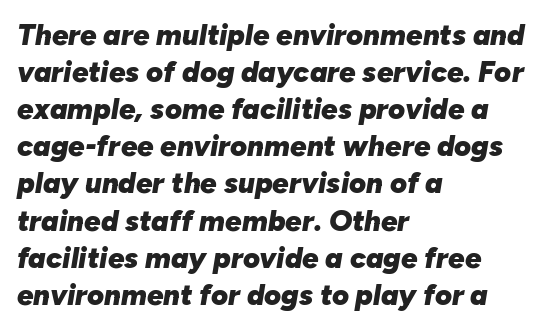
Q: Is the text bold? A: Yes.
Q: Is the text italic (slanted)? A: Yes, it leans right by about 10 degrees.
Q: Is the text underlined? A: No.
Q: How is the paragraph aligned? A: Left-aligned.
Q: Is the spacing between letters normal or unusually wide? A: Normal.
Q: Is the spacing between lines tight, normal or loose? A: Normal.
Q: Width (condensed, normal, or wide)? A: Normal.
Q: Stroke contrast? A: Low.
Q: x-height? A: Medium.
Q: Monospaced? A: No.
